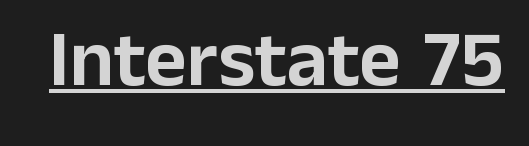
This rendering employs a face without finishing strokes, i.e., a sans-serif. The passage shown is typed in a proportional face where columns would drift. Nobody touched the tracking dial on this one. Ascenders rise straight up at ninety degrees. Underline: present.
